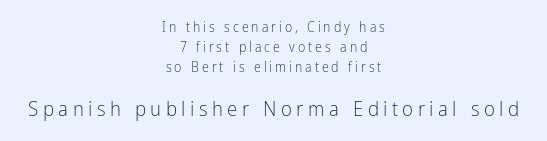
Characters follow at a spacing far wider than the type designer built in. If you measured baseline to baseline, you'd find a middling distance. The typeface has the unassuming heft of standard copy or less. Descenders are the only things crossing below the line.
